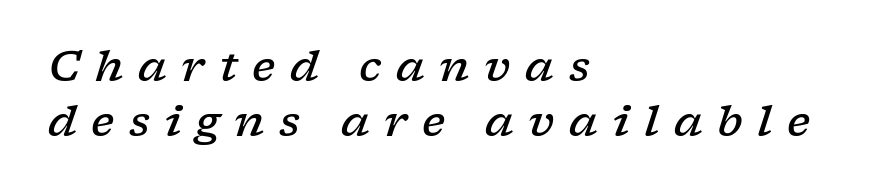
Words appear elongated and porous because spacing is wide. The axis of the letterforms is tilted away from vertical. Honestly, there is no underline to notice here at all. Is there much room between lines? A standard amount, neither cramped nor airy. Visually the block forms a straight wall on the left and a jagged coastline on the right.
